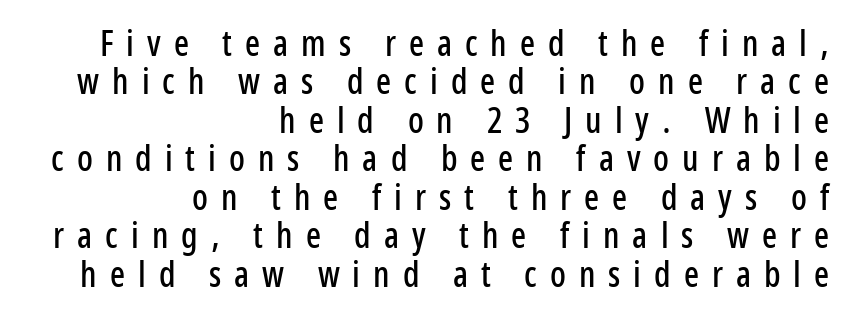
Q: Is the text italic (slanted)? A: No, it is upright.
Q: Is the typeface a serif or a sans-serif typeface? A: Sans-serif.
Q: Is the text underlined? A: No.
Q: How is the paragraph aligned? A: Right-aligned.
Q: Is the spacing between letters normal or unusually wide? A: Unusually wide.
Q: Is the spacing between lines tight, normal or loose? A: Tight.
Q: Width (condensed, normal, or wide)? A: Condensed.
Q: Stroke contrast? A: Low.
Q: x-height? A: Medium.
Q: Monospaced? A: No.
